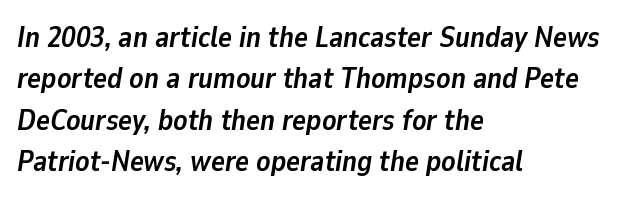
Q: Is the text bold? A: Yes.
Q: Is the text italic (slanted)? A: Yes, it leans right by about 9 degrees.
Q: Is the text underlined? A: No.
Q: How is the paragraph aligned? A: Left-aligned.
Q: Is the spacing between letters normal or unusually wide? A: Normal.
Q: Is the spacing between lines tight, normal or loose? A: Normal.
Q: Width (condensed, normal, or wide)? A: Normal.
Q: Stroke contrast? A: Low.
Q: x-height? A: Medium.
Q: Monospaced? A: No.
